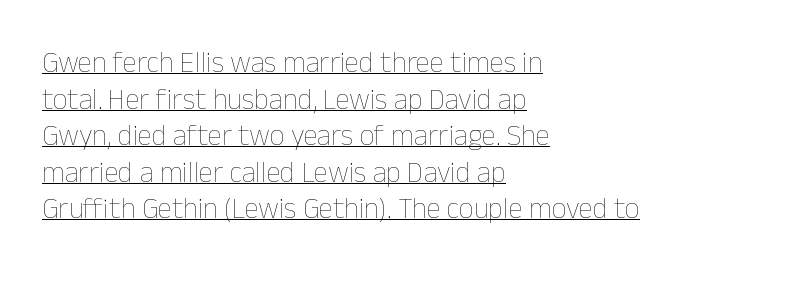
The image shows 29 px thin type, upright; set left-aligned, normal line spacing (1.26x), normal letter spacing, underlined; low stroke contrast and a medium x-height.
